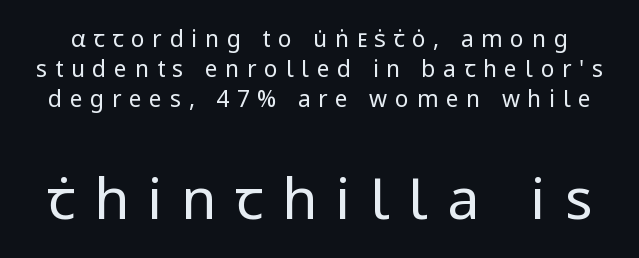
{"serif": "no", "italic": "no", "bold": "no", "weight": "regular", "width": "normal", "stroke_contrast": "low", "x_height": "medium", "monospaced": "no", "underline": "no", "line_spacing": "normal", "line_spacing_ratio": 1.31, "letter_spacing": "wide", "letter_spacing_em": 0.33, "larger_block": "second", "size_ratio": 2.48, "glyph_px": 57}
